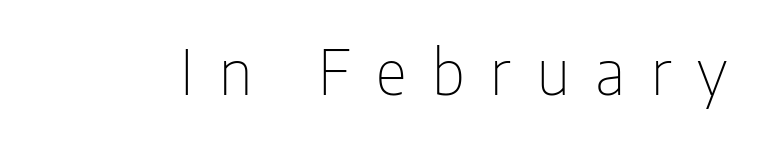
Unlike a traditional serif, this face leaves its strokes unadorned. Look at the tracking — it's clearly loosened, letters drifting apart. No chunkiness to these letters — they're not bold. Do the characters align in a grid? No, the font is proportional. Characters remain perfectly vertical along every line. Decoration check: the copy has no underline.
